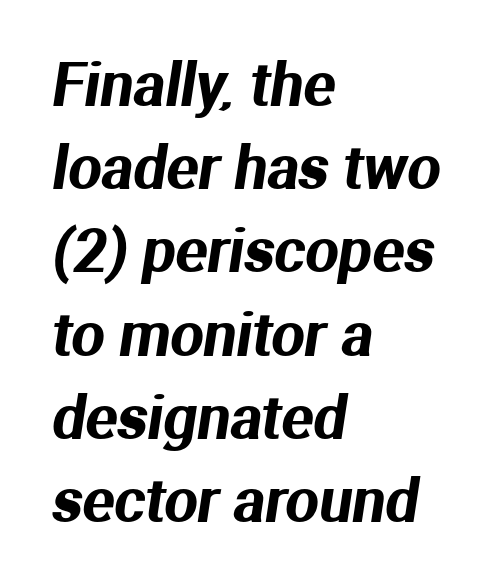
{"serif": "no", "width": "normal", "stroke_contrast": "medium", "x_height": "medium", "monospaced": "no", "underline": "no", "align": "left", "line_spacing": "normal", "line_spacing_ratio": 1.41, "letter_spacing": "normal", "letter_spacing_em": 0.0, "glyph_px": 59}
